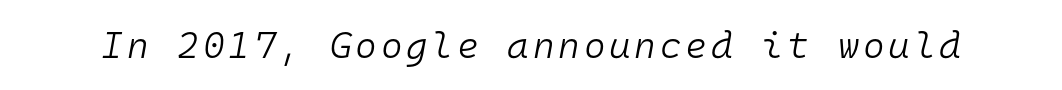
{"italic": "yes", "lean": "right", "slant_degrees": 10, "bold": "no", "weight": "light", "width": "normal", "stroke_contrast": "low", "x_height": "medium", "monospaced": "yes", "underline": "no", "glyph_px": 37}
